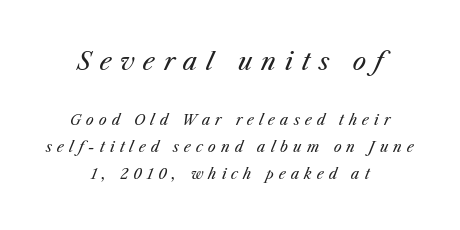
{"italic": "yes", "lean": "right", "slant_degrees": 25, "bold": "no", "underline": "no", "align": "center", "line_spacing": "loose", "line_spacing_ratio": 1.92, "letter_spacing": "wide", "letter_spacing_em": 0.36, "larger_block": "first", "size_ratio": 1.71, "glyph_px": 24}
